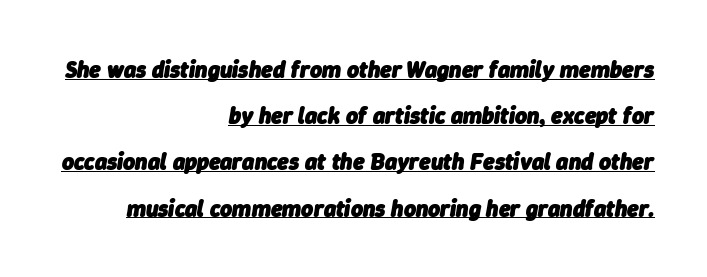
Line endings align vertically; line beginnings do not. Default kerning and tracking; the words read as compact shapes. Strong, thick strokes mark this as bold type. In terms of leading, this rendering errs on the spacious side. Quick note: underline on. Does the lettering tilt? It does — this is italic.
